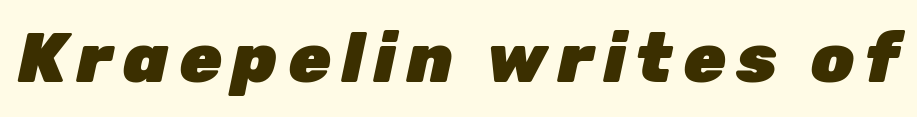
The image shows 69 px heavy type, italic (leaning right); set not underlined; low stroke contrast and a medium x-height.
